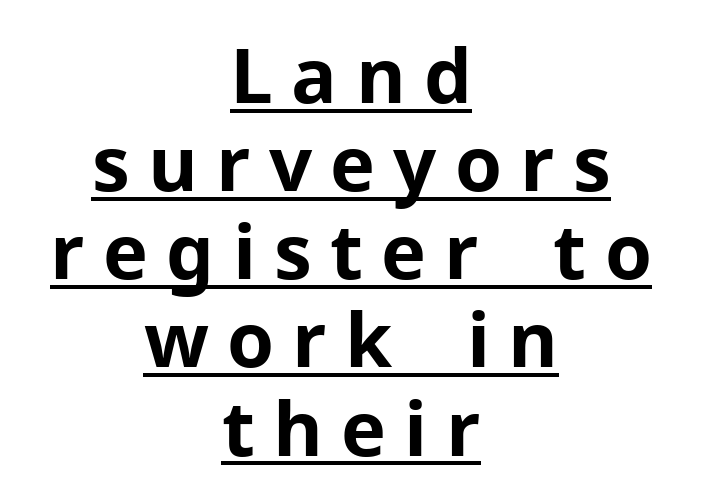
It's the straight-up-and-down kind of type. The rendering positions every line midway between the sides. Unlike a traditional serif, this face leaves its strokes unadorned. The sample's only ornament is a line tracing under the words.
